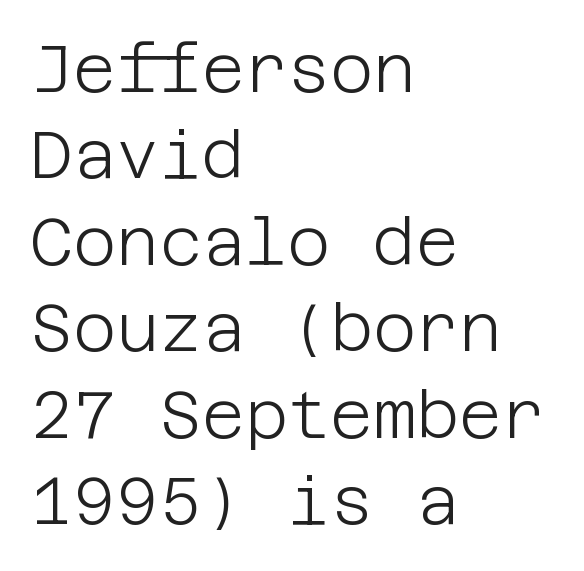
Q: Is the text bold? A: No.
Q: Is the text italic (slanted)? A: No, it is upright.
Q: Is the typeface a serif or a sans-serif typeface? A: Sans-serif.
Q: Is the text underlined? A: No.
Q: How is the paragraph aligned? A: Left-aligned.
Q: Is the spacing between letters normal or unusually wide? A: Normal.
Q: Is the spacing between lines tight, normal or loose? A: Normal.
Q: Width (condensed, normal, or wide)? A: Normal.
Q: Stroke contrast? A: Low.
Q: x-height? A: Large.
